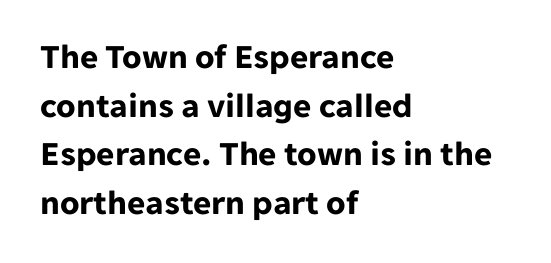
Q: Is the text bold? A: Yes.
Q: Is the text italic (slanted)? A: No, it is upright.
Q: Is the typeface a serif or a sans-serif typeface? A: Sans-serif.
Q: Is the text underlined? A: No.
Q: How is the paragraph aligned? A: Left-aligned.
Q: Is the spacing between letters normal or unusually wide? A: Normal.
Q: Is the spacing between lines tight, normal or loose? A: Normal.
Q: Width (condensed, normal, or wide)? A: Normal.
Q: Stroke contrast? A: Low.
Q: x-height? A: Medium.
Q: Monospaced? A: No.
